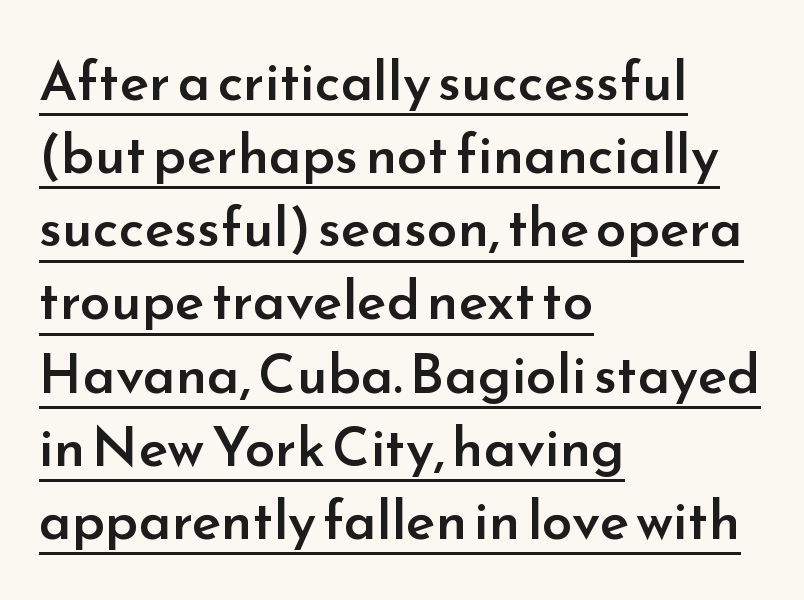
These lines keep a tight, regular rhythm from letter to letter. Is the block centered? No — it sits flush against the left margin. Students, this is semibold: more ink than regular, less than bold. The sample's only ornament is a line tracing under the words.
